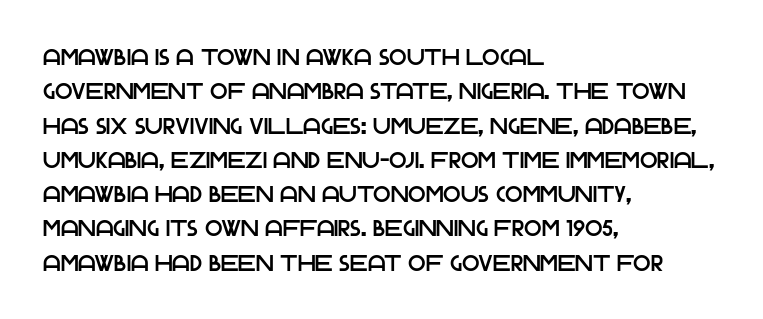
{"italic": "no", "underline": "no", "align": "left", "line_spacing": "normal", "line_spacing_ratio": 1.49, "letter_spacing": "normal", "letter_spacing_em": 0.0, "glyph_px": 23}
